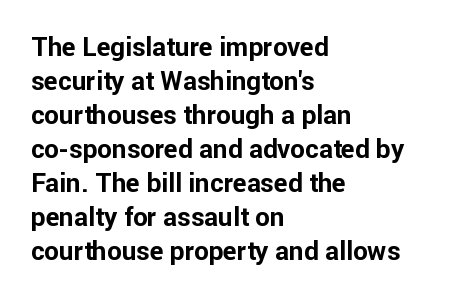
Q: Is the text bold? A: Yes.
Q: Is the text italic (slanted)? A: No, it is upright.
Q: Is the text underlined? A: No.
Q: How is the paragraph aligned? A: Left-aligned.
Q: Is the spacing between letters normal or unusually wide? A: Normal.
Q: Is the spacing between lines tight, normal or loose? A: Normal.
